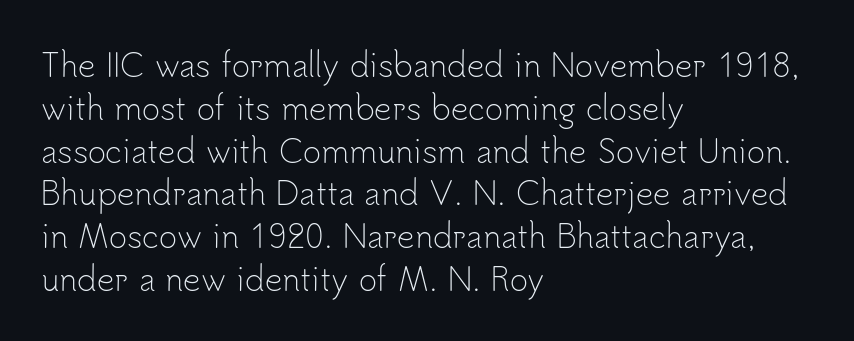
Quick note: underline off. Posture: vertical. Looks like regular typesetting: each glyph gets only the width it needs. The lines sit at an ordinary, default distance from one another.
